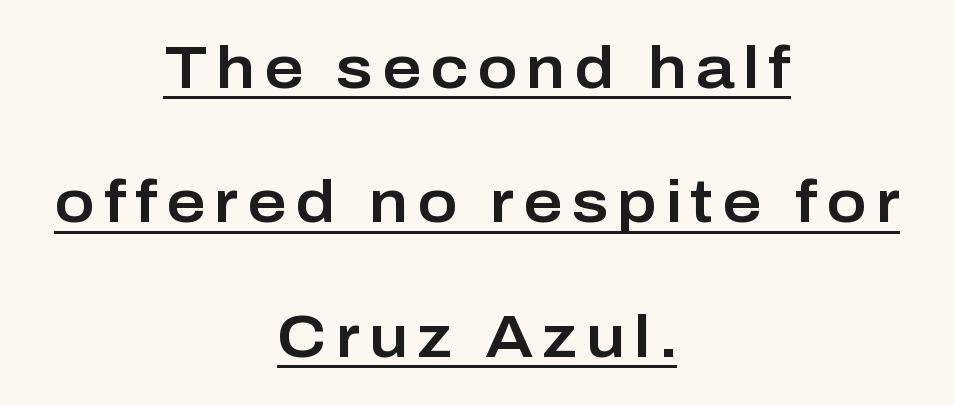
Does a line run under the words? Yes, clearly. Reading down the column, the eye jumps a long way to each next line. This rendering employs a face without finishing strokes, i.e., a sans-serif. A student would call this center alignment; a typographer would say set centered. The font's upright variant was chosen for this text. Varying glyph widths throughout — classic text-font behaviour.
